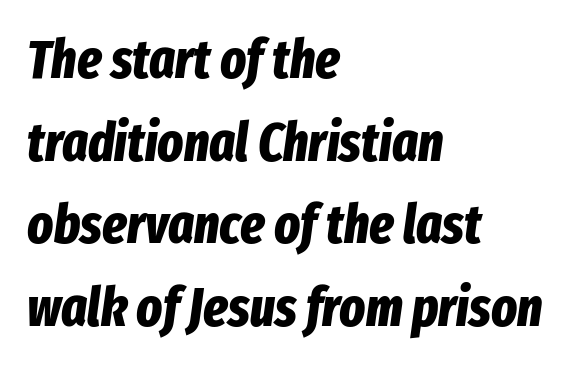
Just letters on the line, the space beneath them empty. Caption: bold face, heavy strokes. What stands out about the letter spacing? Nothing — it is the standard amount. Which margin do the lines hug? The left one — the right edge is uneven. This sample keeps an unexceptional amount of space between lines.
